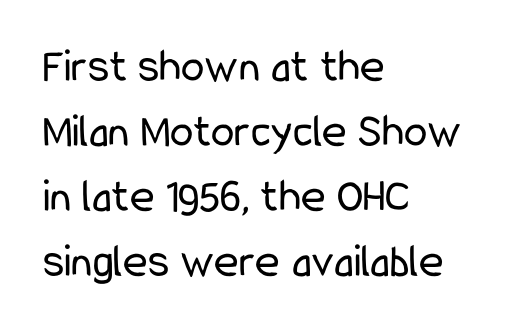
{"serif": "no", "italic": "no", "bold": "no", "weight": "regular", "width": "condensed", "stroke_contrast": "low", "x_height": "medium", "monospaced": "no", "underline": "no", "align": "left", "line_spacing": "normal", "line_spacing_ratio": 1.38, "letter_spacing": "normal", "letter_spacing_em": 0.0, "glyph_px": 47}
